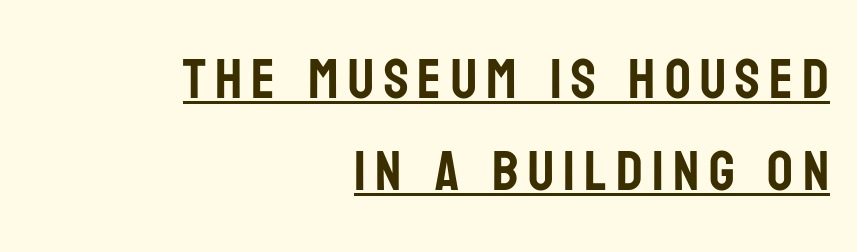
Q: Is the text italic (slanted)? A: No, it is upright.
Q: Is the typeface a serif or a sans-serif typeface? A: Sans-serif.
Q: Is the text underlined? A: Yes.
Q: How is the paragraph aligned? A: Right-aligned.
Q: Is the spacing between lines tight, normal or loose? A: Normal.
Q: Width (condensed, normal, or wide)? A: Condensed.
Q: Stroke contrast? A: Low.
Q: x-height? A: Large.
Q: Monospaced? A: No.
